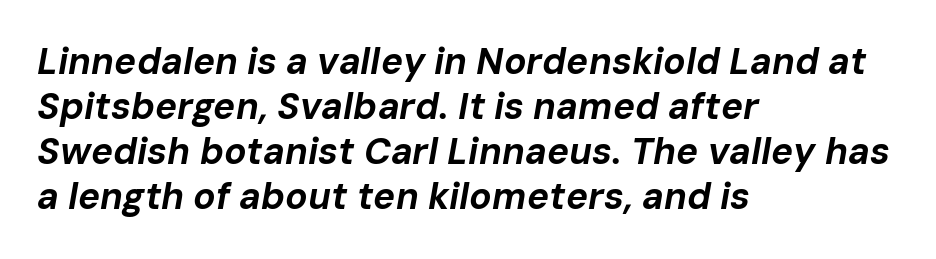
Q: Is the text bold? A: Yes.
Q: Is the text italic (slanted)? A: Yes, it leans right by about 10 degrees.
Q: Is the text underlined? A: No.
Q: How is the paragraph aligned? A: Left-aligned.
Q: Is the spacing between letters normal or unusually wide? A: Normal.
Q: Width (condensed, normal, or wide)? A: Normal.
Q: Stroke contrast? A: Low.
Q: x-height? A: Medium.
Q: Monospaced? A: No.
